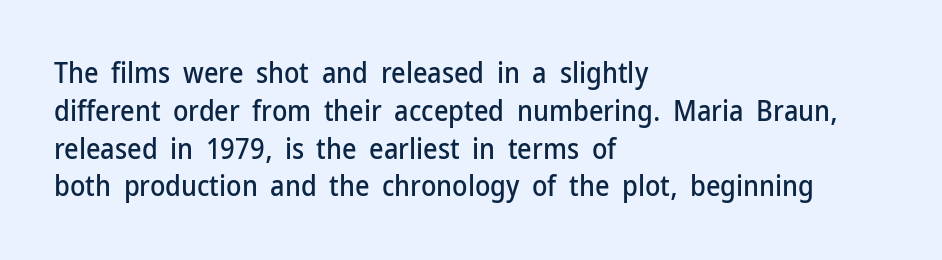
Q: Is the text italic (slanted)? A: No, it is upright.
Q: Is the typeface a serif or a sans-serif typeface? A: Sans-serif.
Q: Is the text underlined? A: No.
Q: How is the paragraph aligned? A: Left-aligned.
Q: Is the spacing between letters normal or unusually wide? A: Normal.
Q: Is the spacing between lines tight, normal or loose? A: Normal.
Q: Width (condensed, normal, or wide)? A: Normal.
Q: Stroke contrast? A: Low.
Q: x-height? A: Medium.
Q: Monospaced? A: No.
